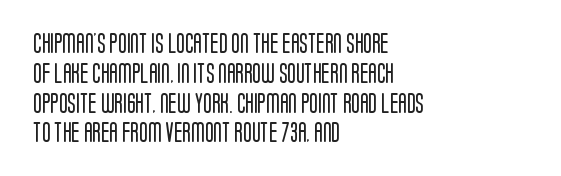
{"italic": "no", "bold": "no", "underline": "no", "align": "left", "line_spacing": "normal", "line_spacing_ratio": 1.49, "letter_spacing": "normal", "letter_spacing_em": 0.0, "glyph_px": 20}
